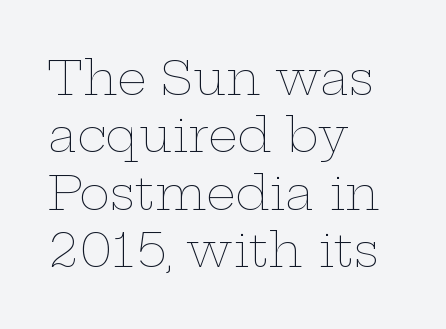
The image shows 47 px thin, wide type, upright; set left-aligned, line spacing 1.22x, normal letter spacing, not underlined; low stroke contrast and a medium x-height.
